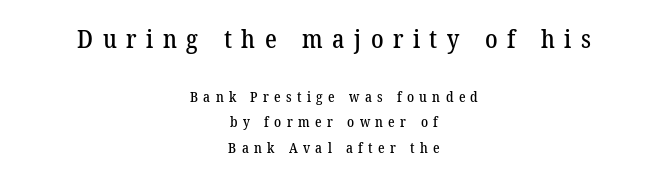
{"underline": "no", "align": "center", "line_spacing_ratio": 1.83, "letter_spacing": "wide", "letter_spacing_em": 0.38, "larger_block": "first", "size_ratio": 1.79, "glyph_px": 25}
